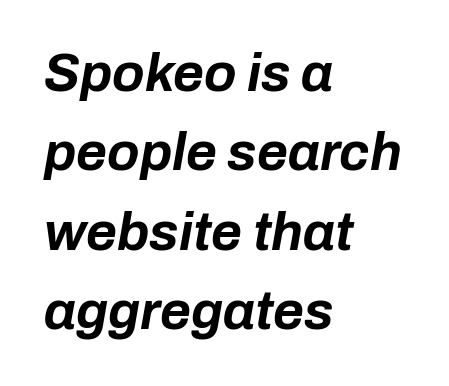
The image shows 53 px bold type, italic (leaning right); set left-aligned, normal line spacing (1.5x), normal letter spacing, not underlined; low stroke contrast and a medium x-height.
